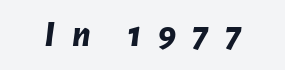
{"italic": "yes", "lean": "right", "slant_degrees": 7, "bold": "yes", "weight": "bold", "width": "normal", "stroke_contrast": "low", "x_height": "medium", "monospaced": "no", "underline": "no", "letter_spacing": "wide", "letter_spacing_em": 0.44, "glyph_px": 37}
